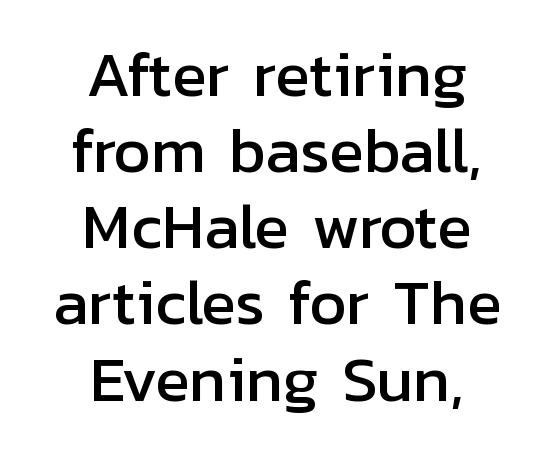
Q: Is the text italic (slanted)? A: No, it is upright.
Q: Is the typeface a serif or a sans-serif typeface? A: Sans-serif.
Q: Is the text underlined? A: No.
Q: How is the paragraph aligned? A: Centered.
Q: Is the spacing between letters normal or unusually wide? A: Normal.
Q: Width (condensed, normal, or wide)? A: Normal.
Q: Stroke contrast? A: Low.
Q: x-height? A: Medium.
Q: Monospaced? A: No.
